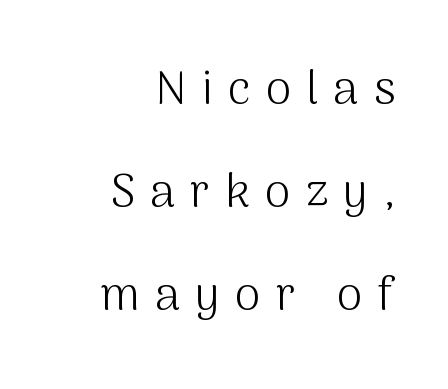
Q: Is the text bold? A: No.
Q: Is the text italic (slanted)? A: No, it is upright.
Q: Is the typeface a serif or a sans-serif typeface? A: Sans-serif.
Q: Is the text underlined? A: No.
Q: How is the paragraph aligned? A: Right-aligned.
Q: Is the spacing between letters normal or unusually wide? A: Unusually wide.
Q: Is the spacing between lines tight, normal or loose? A: Loose.
Q: Width (condensed, normal, or wide)? A: Normal.
Q: Stroke contrast? A: Medium.
Q: x-height? A: Medium.
Q: Monospaced? A: No.
